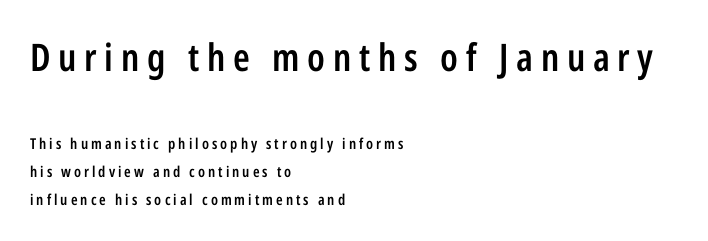
{"serif": "no", "italic": "no", "bold": "semi", "weight": "semibold", "width": "condensed", "stroke_contrast": "low", "x_height": "medium", "monospaced": "no", "underline": "no", "align": "left", "line_spacing_ratio": 1.88, "letter_spacing": "wide", "letter_spacing_em": 0.2, "larger_block": "first", "size_ratio": 2.53, "glyph_px": 38}
